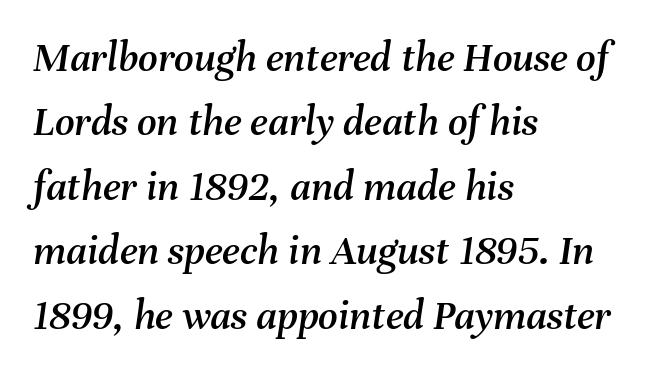
Q: Is the text italic (slanted)? A: Yes, it leans right by about 8 degrees.
Q: Is the text underlined? A: No.
Q: How is the paragraph aligned? A: Left-aligned.
Q: Is the spacing between letters normal or unusually wide? A: Normal.
Q: Is the spacing between lines tight, normal or loose? A: Normal.
Q: Width (condensed, normal, or wide)? A: Normal.
Q: Stroke contrast? A: Medium.
Q: x-height? A: Medium.
Q: Monospaced? A: No.
